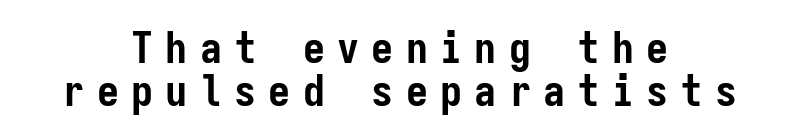
The image shows 44 px semibold, condensed sans-serif type, upright, monospaced; set centered, tight line spacing (0.97x), unusually wide letter spacing (+0.28 em), not underlined; low stroke contrast and a medium x-height.
